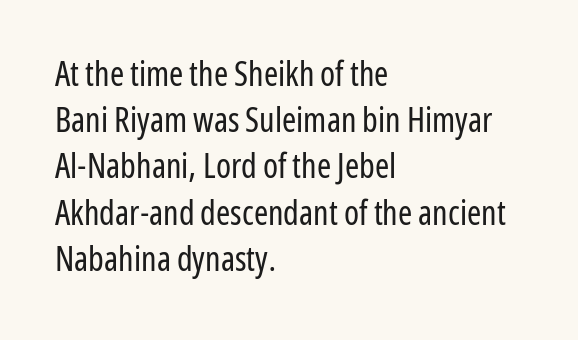
In terms of letterspacing, this is plain default setting. Baseline-to-baseline distance is the conventional proportion of letter height. Does the copy run flush right? No — it runs flush left. Posture: upright roman. This sample uses a sans-serif face.
